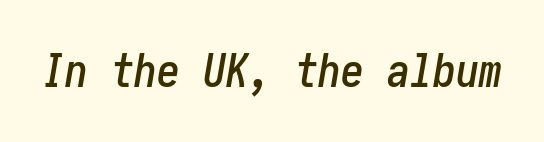
The image shows 46 px condensed type, italic (leaning right); set normal letter spacing, not underlined; low stroke contrast and a medium x-height.
